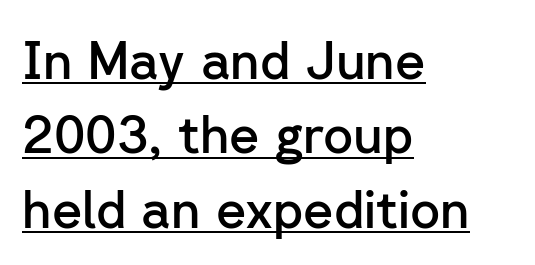
The image shows 52 px semibold sans-serif type, upright; set left-aligned, normal line spacing (1.43x), normal letter spacing, underlined; low stroke contrast and a medium x-height.
